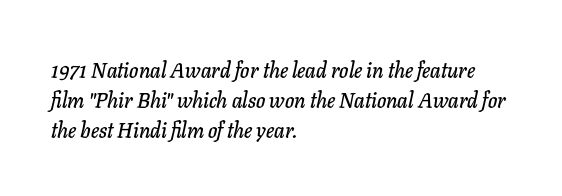
{"italic": "yes", "lean": "right", "slant_degrees": 11, "underline": "no", "align": "left", "line_spacing": "normal", "line_spacing_ratio": 1.42, "letter_spacing": "normal", "letter_spacing_em": 0.0, "glyph_px": 21}
